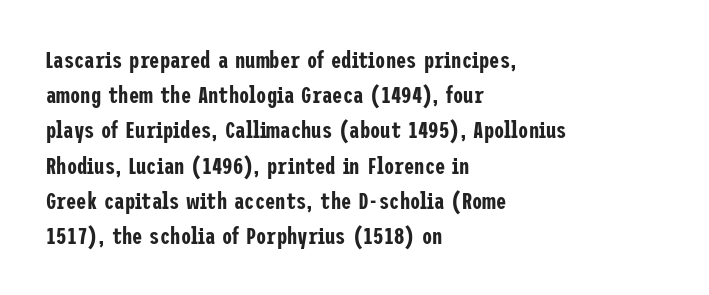
The image shows 23 px text type, upright; set left-aligned, normal line spacing (1.53x), normal letter spacing, not underlined.
